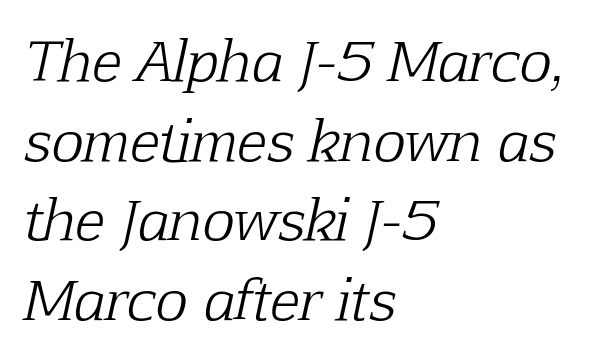
Letters rest on an invisible, unmarked baseline. Is the block centered? No — it sits flush against the left margin. Character widths vary here, with narrow letters taking less room than wide ones. Is there much room between lines? A standard amount, neither cramped nor airy. Honestly, the letter spacing is just normal — you wouldn't notice it.
